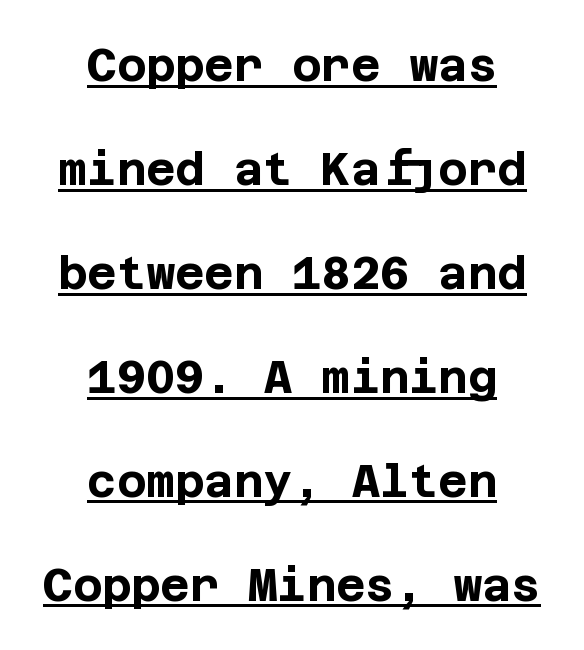
{"serif": "no", "italic": "no", "bold": "yes", "weight": "bold", "width": "normal", "stroke_contrast": "low", "x_height": "large", "underline": "yes", "align": "center", "line_spacing": "loose", "line_spacing_ratio": 2.31, "letter_spacing": "normal", "letter_spacing_em": 0.0, "glyph_px": 45}
